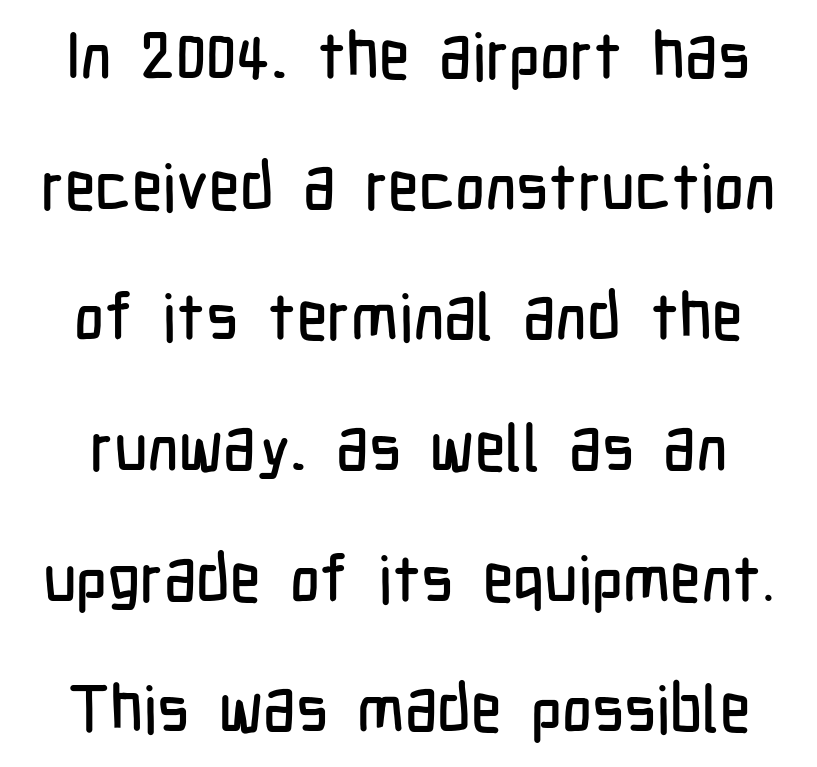
Is this a sans? Yes — the strokes have no serifs. Does extra space separate the letters? No, they use regular spacing. Horizontal bands of white between lines are thick stripes. Nobody drew a line under any word here. This sample has the flowing, uneven cadence of proportional lettering. The letters stand straight up with perfectly vertical stems.
